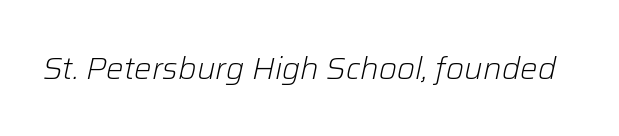
The image shows 31 px light type, italic (leaning right); set normal letter spacing, not underlined; low stroke contrast and a medium x-height.
